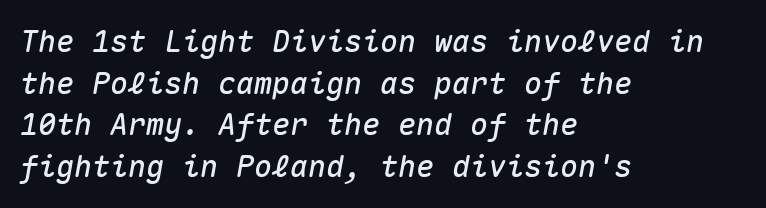
The image shows 30 px text type, italic (leaning right), monospaced; set left-aligned, normal line spacing (1.39x), normal letter spacing, not underlined; medium stroke contrast and a medium x-height.
